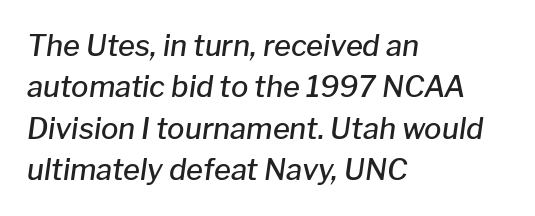
Q: Is the text bold? A: Semi-bold.
Q: Is the text italic (slanted)? A: Yes, it leans right by about 8 degrees.
Q: Is the text underlined? A: No.
Q: How is the paragraph aligned? A: Left-aligned.
Q: Is the spacing between letters normal or unusually wide? A: Normal.
Q: Is the spacing between lines tight, normal or loose? A: Normal.
Q: Width (condensed, normal, or wide)? A: Normal.
Q: Stroke contrast? A: Low.
Q: x-height? A: Medium.
Q: Monospaced? A: No.
